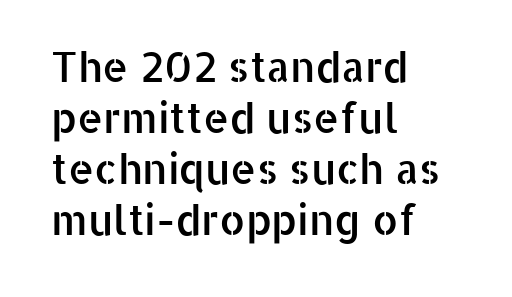
Q: Is the text italic (slanted)? A: No, it is upright.
Q: Is the typeface a serif or a sans-serif typeface? A: Sans-serif.
Q: Is the text underlined? A: No.
Q: How is the paragraph aligned? A: Left-aligned.
Q: Is the spacing between letters normal or unusually wide? A: Normal.
Q: Width (condensed, normal, or wide)? A: Normal.
Q: Stroke contrast? A: Low.
Q: x-height? A: Medium.
Q: Monospaced? A: No.
